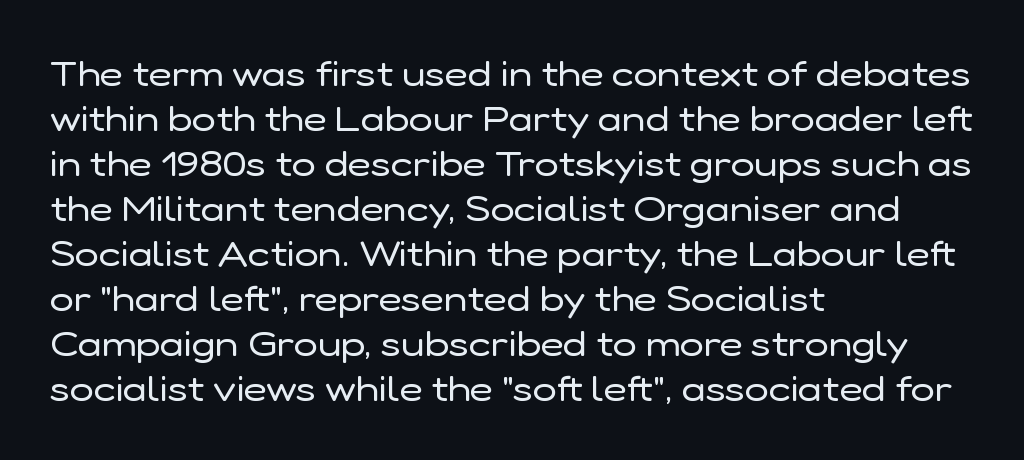
The image shows 36 px regular-weight sans-serif type, upright; set left-aligned, normal line spacing (1.25x), normal letter spacing, not underlined; low stroke contrast and a medium x-height.
